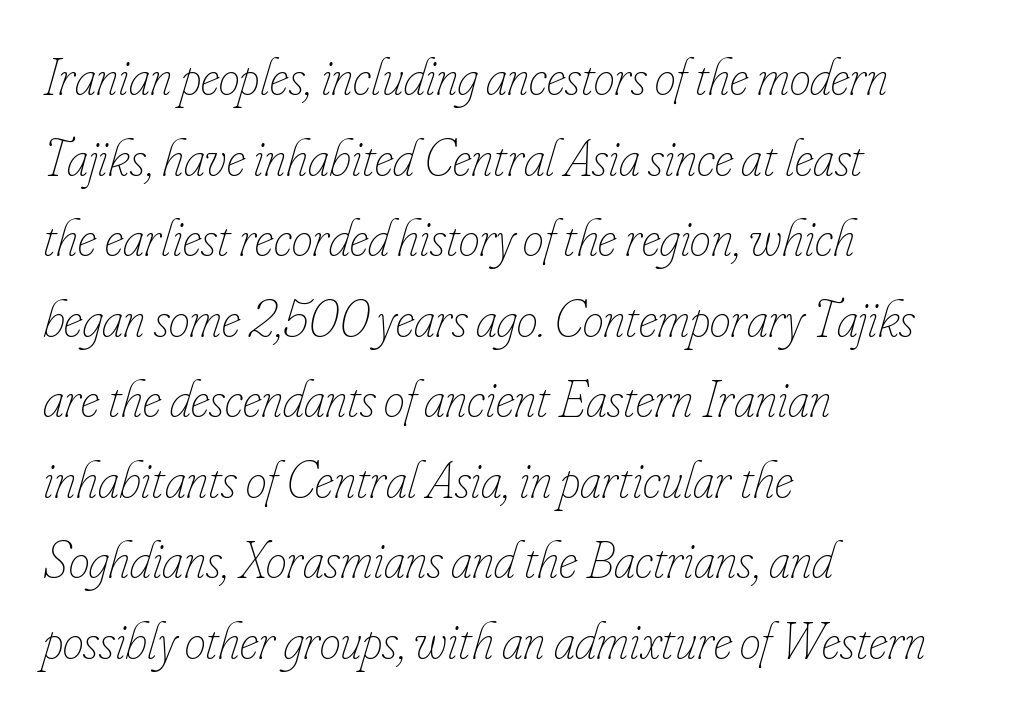
Has an underline been added? It has not. The tracking reads as untouched default to a designer's eye. This sample has the flowing, uneven cadence of proportional lettering. Left-aligned paragraph, ragged on the right. Weight: not bold — regular or lighter. Summary of vertical rhythm: regular, with standard interline spacing.
